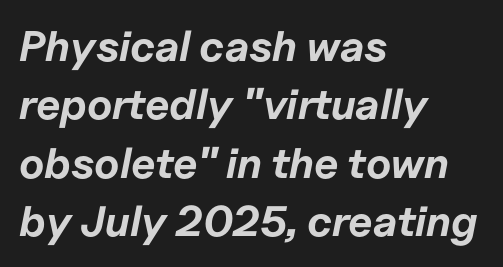
Vertically, the passage feels balanced, rows spaced as you'd expect. The rendering uses natural spacing where letterforms have individual widths. Alignment: flush left. Letter spacing: default. Words float on clear page, feet unadorned. Is the type slanted? Yes — the strokes lean at a clear angle.
